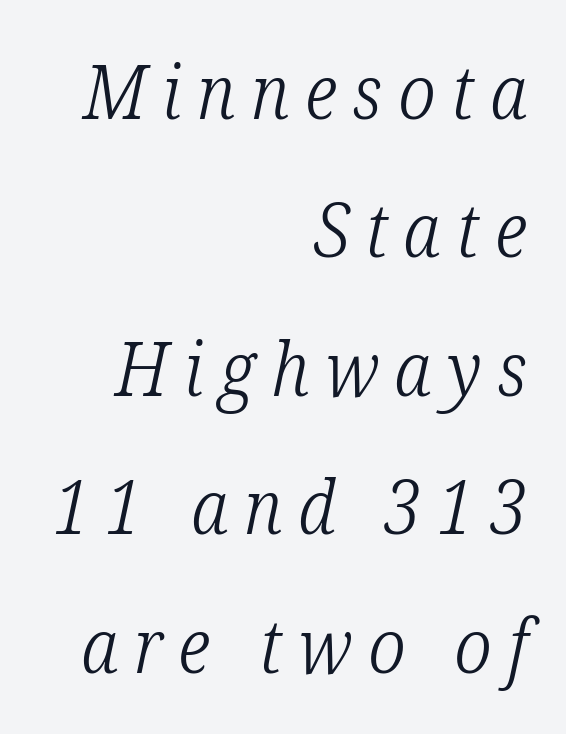
The image shows 74 px light, condensed serif type, italic (leaning right); set right-aligned, line spacing 1.87x, unusually wide letter spacing (+0.21 em), not underlined; low stroke contrast and a medium x-height.
